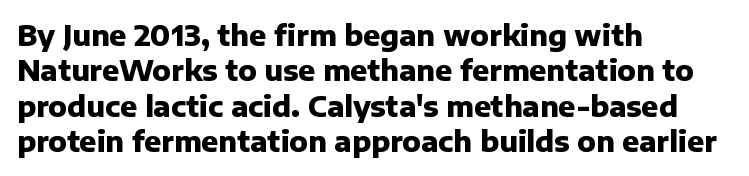
Q: Is the text bold? A: Yes.
Q: Is the text italic (slanted)? A: No, it is upright.
Q: Is the typeface a serif or a sans-serif typeface? A: Sans-serif.
Q: Is the text underlined? A: No.
Q: How is the paragraph aligned? A: Left-aligned.
Q: Is the spacing between letters normal or unusually wide? A: Normal.
Q: Is the spacing between lines tight, normal or loose? A: Normal.
Q: Width (condensed, normal, or wide)? A: Normal.
Q: Stroke contrast? A: Low.
Q: x-height? A: Medium.
Q: Monospaced? A: No.
